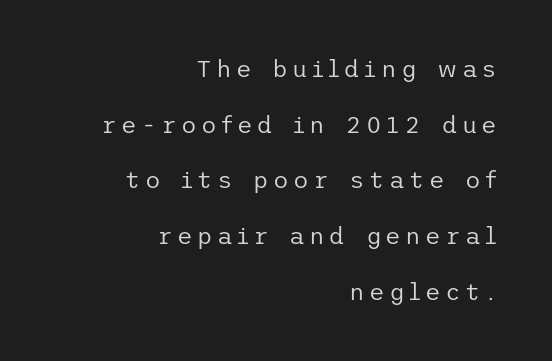
The image shows 24 px text type, upright; set right-aligned, loose line spacing (2.32x), not underlined.
